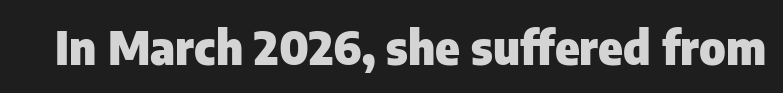
This rendering features lettering with no underline. The type sits square on the baseline with zero lean. Unlike a traditional serif, this face leaves its strokes unadorned. Is this a fixed-width face? No — the glyphs have proportional, varying widths.
